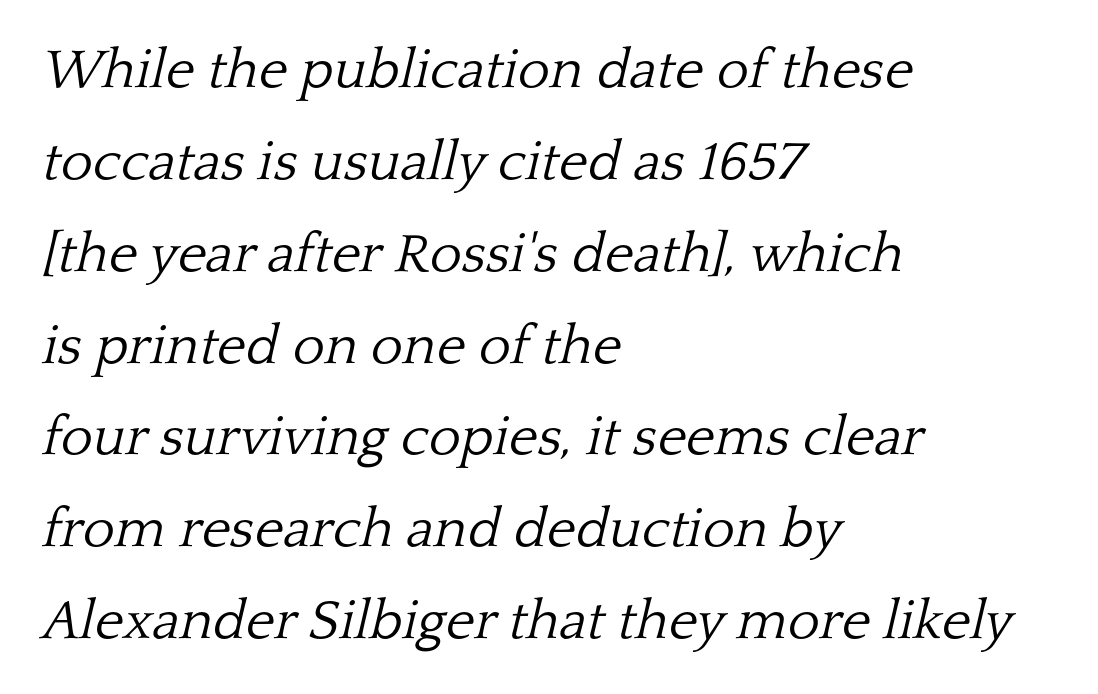
{"serif": "yes", "italic": "yes", "lean": "right", "slant_degrees": 13, "bold": "no", "weight": "light", "width": "normal", "stroke_contrast": "low", "x_height": "medium", "monospaced": "no", "underline": "no", "align": "left", "line_spacing": "normal", "line_spacing_ratio": 1.67, "letter_spacing": "normal", "letter_spacing_em": 0.0, "glyph_px": 55}
